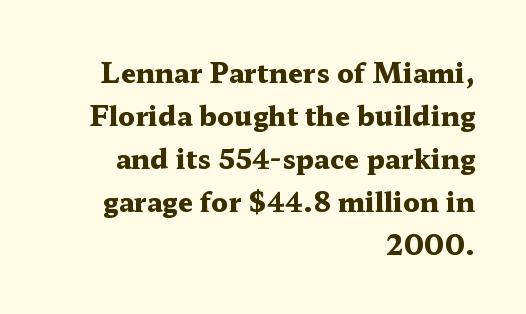
Stroke thickness is high; the sample reads as a true bold. Plain, unruled lines of type. Inter-character spacing is left at the font's built-in metrics. The block of text has a typical density, with ordinary space between rows. Quick note: not italic, upright. In CSS terms this would be text-align: right.
